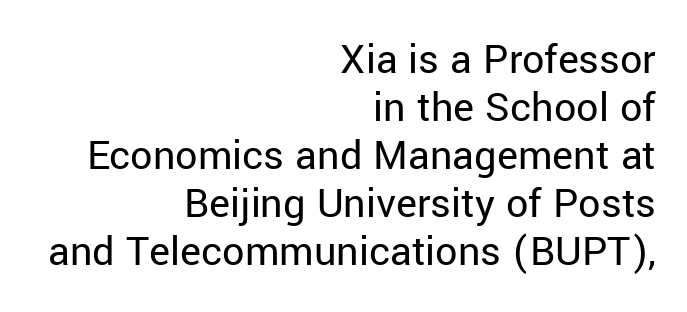
This is the regular roman posture of the typeface. Line endings align vertically; line beginnings do not. The text was rendered using a sans face with plain stroke endings. Observe the ordinary spacing: letters are neighbours, not strangers. Stroke thickness stays within the range of a standard reading face or lighter. The space directly below the letters is spotless.
